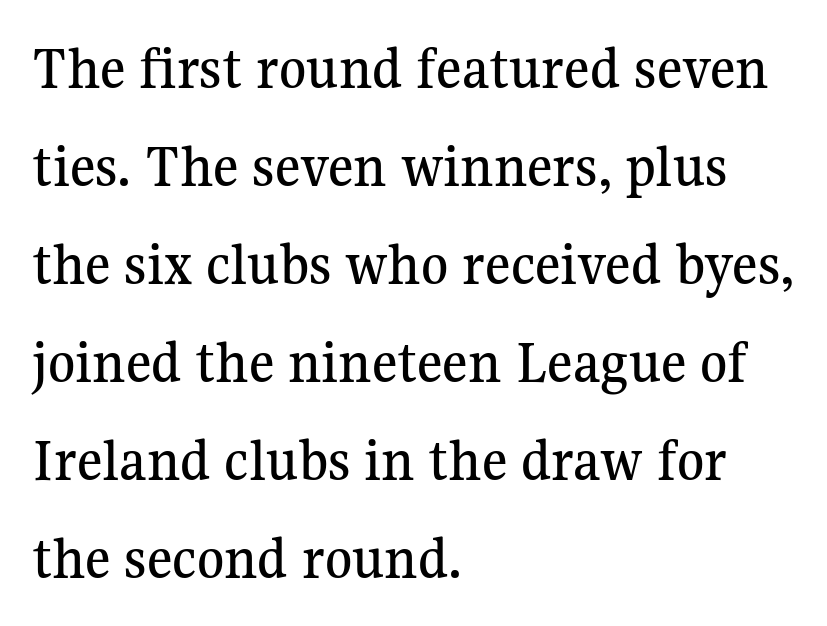
The image shows 62 px serif type, upright; set left-aligned, normal line spacing (1.58x), normal letter spacing, not underlined; medium stroke contrast and a medium x-height.
